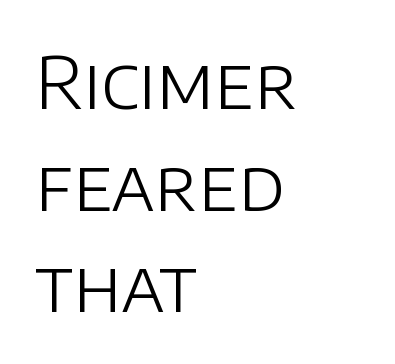
{"serif": "no", "italic": "no", "bold": "no", "weight": "light", "width": "normal", "stroke_contrast": "low", "x_height": "large", "monospaced": "no", "underline": "no", "align": "left", "line_spacing": "normal", "line_spacing_ratio": 1.43, "letter_spacing": "normal", "letter_spacing_em": 0.0, "glyph_px": 71}
